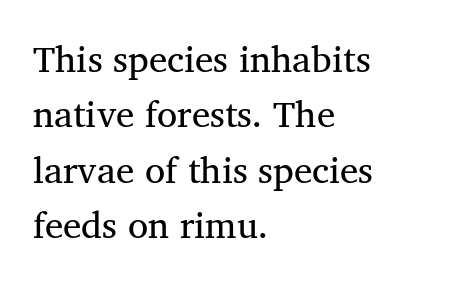
Small tapered or slab feet sit at the stroke ends, so this counts as serif. Horizontally, the lines are justified to the leading edge only. Any mark beneath the type? The region is blank. The lines sit at an ordinary, default distance from one another. The gaps between neighbouring characters are ordinary and unremarkable. Varying glyph widths throughout — classic text-font behaviour.
